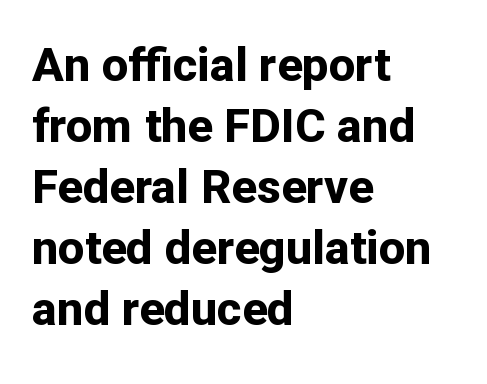
Q: Is the text bold? A: Yes.
Q: Is the text italic (slanted)? A: No, it is upright.
Q: Is the typeface a serif or a sans-serif typeface? A: Sans-serif.
Q: Is the text underlined? A: No.
Q: How is the paragraph aligned? A: Left-aligned.
Q: Is the spacing between letters normal or unusually wide? A: Normal.
Q: Is the spacing between lines tight, normal or loose? A: Normal.
Q: Width (condensed, normal, or wide)? A: Normal.
Q: Stroke contrast? A: Low.
Q: x-height? A: Medium.
Q: Monospaced? A: No.
